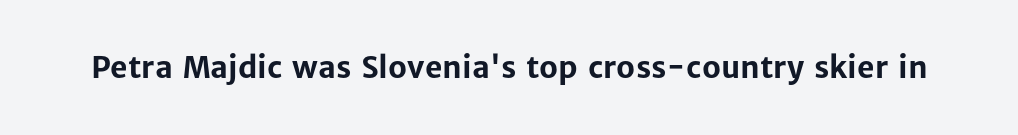
The specimen reads as upright at a glance. In terms of letterform style, serifs are entirely absent. What stands out about the letter spacing? Nothing — it is the standard amount. Chunky letters — that's bold for sure. Proportional: the letters do not fall into vertical columns. Check under the words: just untouched page.
